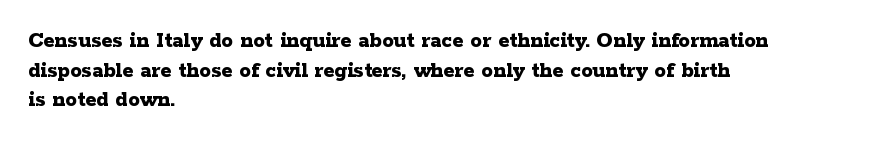
{"italic": "no", "bold": "yes", "underline": "no", "align": "left", "line_spacing": "normal", "line_spacing_ratio": 1.29, "letter_spacing": "normal", "letter_spacing_em": 0.0, "glyph_px": 23}
